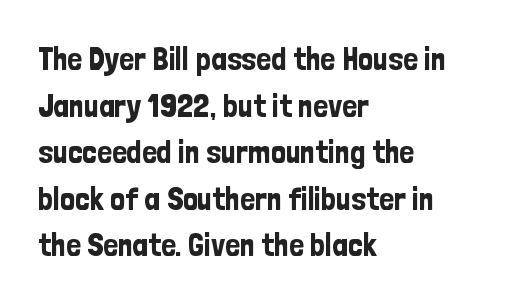
{"serif": "no", "italic": "no", "width": "condensed", "stroke_contrast": "low", "x_height": "medium", "monospaced": "no", "underline": "no", "align": "left", "line_spacing": "normal", "line_spacing_ratio": 1.41, "letter_spacing": "normal", "letter_spacing_em": 0.0, "glyph_px": 33}
